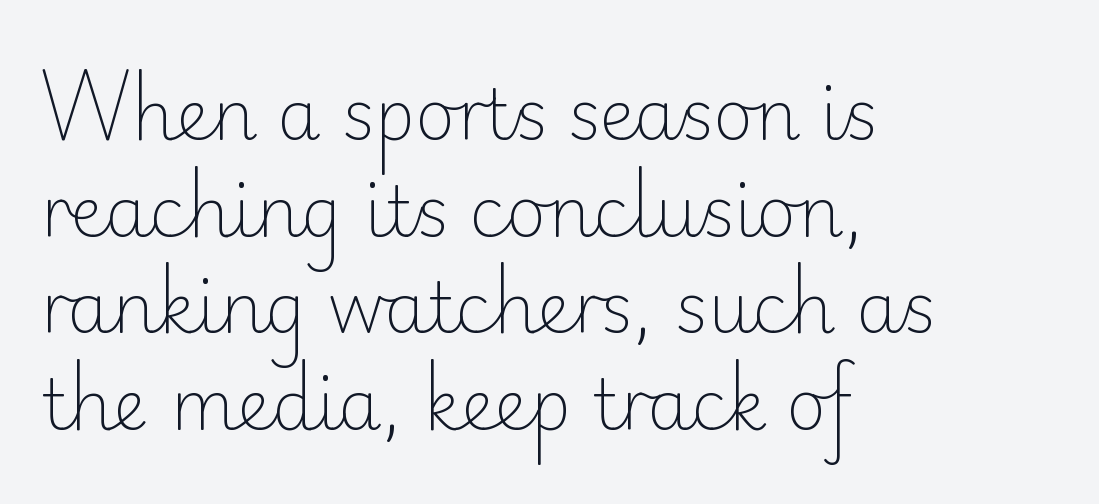
{"serif": "no", "italic": "no", "bold": "no", "weight": "light", "width": "normal", "stroke_contrast": "low", "x_height": "small", "monospaced": "no", "underline": "no", "align": "left", "line_spacing": "normal", "line_spacing_ratio": 1.4, "letter_spacing": "normal", "letter_spacing_em": 0.0, "glyph_px": 69}
